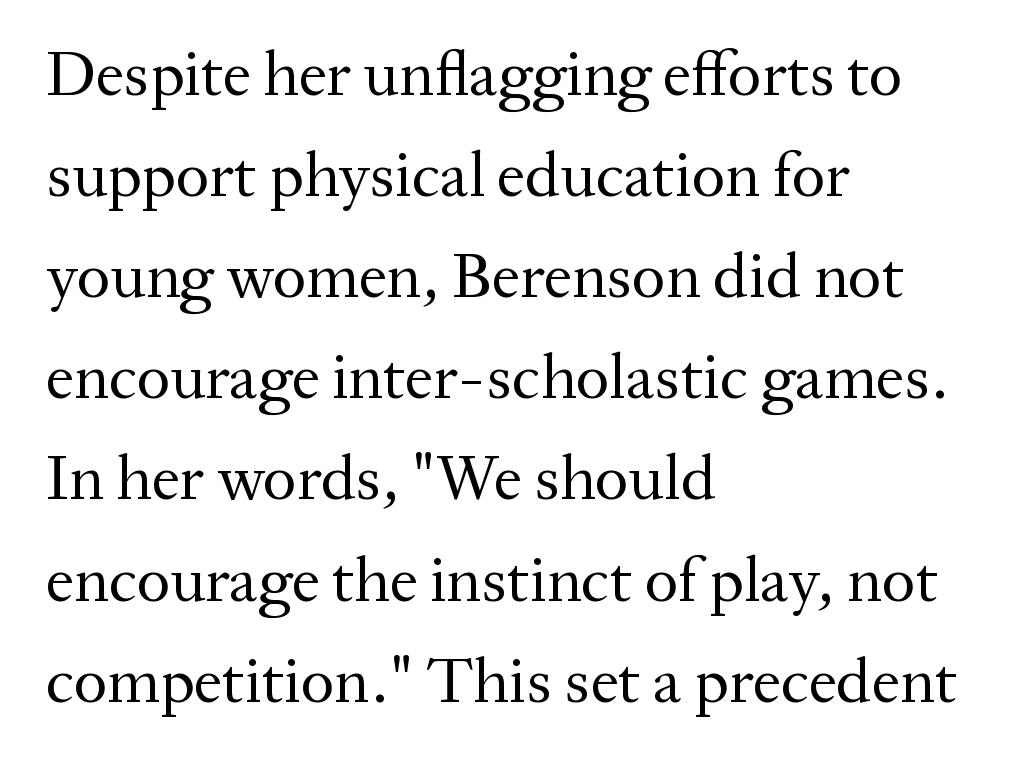
The image shows 64 px regular-weight serif type, upright; set left-aligned, normal line spacing (1.58x), normal letter spacing, not underlined; medium stroke contrast and a medium x-height.
